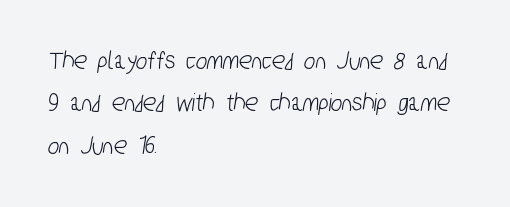
The compositor pushed each line to the left boundary. The passage shown stacks its lines at a standard gap. You could call the tracking neutral — neither tight nor loose. The string is rendered with underlining switched off.
